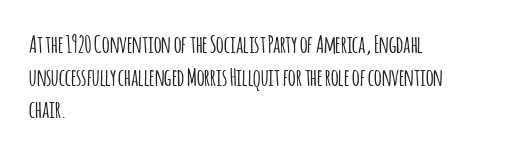
{"italic": "no", "underline": "no", "align": "left", "line_spacing": "normal", "line_spacing_ratio": 1.36, "letter_spacing": "normal", "letter_spacing_em": 0.0, "glyph_px": 24}
